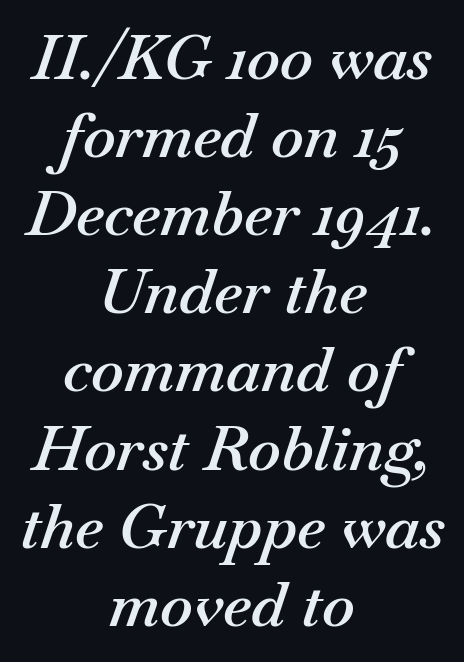
Q: Is the text bold? A: Semi-bold.
Q: Is the text italic (slanted)? A: Yes, it leans right by about 18 degrees.
Q: Is the text underlined? A: No.
Q: How is the paragraph aligned? A: Centered.
Q: Is the spacing between letters normal or unusually wide? A: Normal.
Q: Is the spacing between lines tight, normal or loose? A: Normal.
Q: Width (condensed, normal, or wide)? A: Normal.
Q: Stroke contrast? A: Medium.
Q: x-height? A: Small.
Q: Monospaced? A: No.
